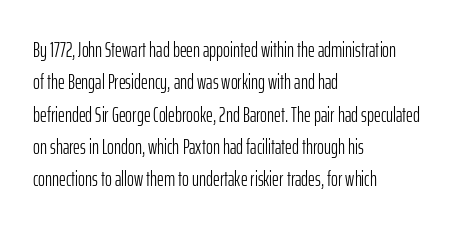
Q: Is the text bold? A: No.
Q: Is the text italic (slanted)? A: No, it is upright.
Q: Is the text underlined? A: No.
Q: How is the paragraph aligned? A: Left-aligned.
Q: Is the spacing between letters normal or unusually wide? A: Normal.
Q: Is the spacing between lines tight, normal or loose? A: Normal.
